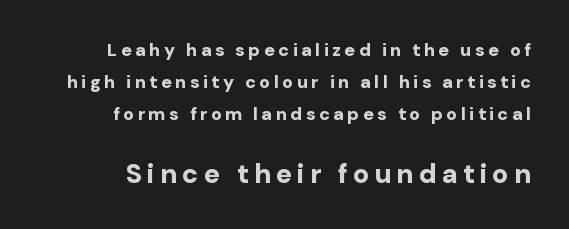
Q: Is the text bold? A: Yes.
Q: Is the text italic (slanted)? A: No, it is upright.
Q: Is the text underlined? A: No.
Q: How is the paragraph aligned? A: Right-aligned.
Q: Which block of text is set in a larger size, the first (top) or the second (bottom)? A: The second (bottom) one.
